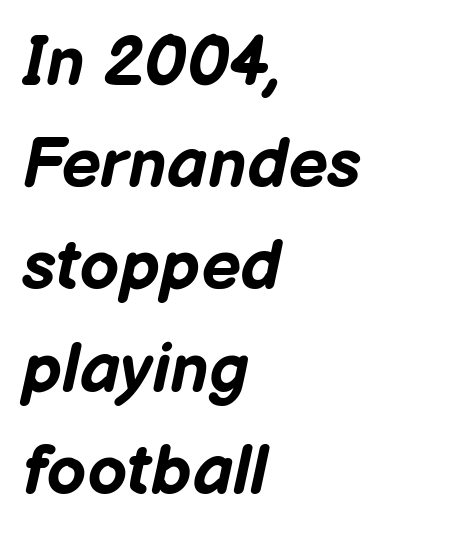
Spacing verdict: proportional, widths tailored to each character. Each new line begins a customary step beneath the previous one. The letters are slanted; this is an italic face. Observe the ordinary spacing: letters are neighbours, not strangers. One-word summary of the alignment: left.
